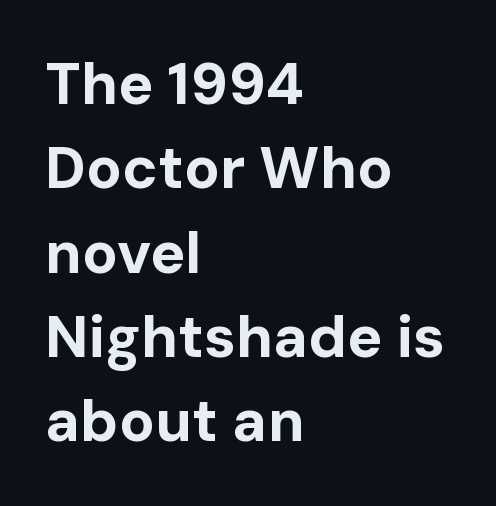
The image shows 59 px bold sans-serif type, upright; set left-aligned, normal line spacing (1.43x), normal letter spacing, not underlined; low stroke contrast and a medium x-height.
